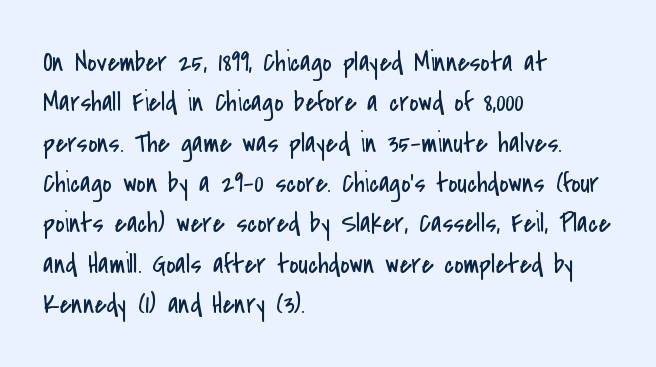
Which margin do the lines hug? The left one — the right edge is uneven. Proportional: the letters do not fall into vertical columns. Standard letterfit; no display-style spreading of the glyphs. The typesetting does not lean heavy: it is not bold. Baseline-to-baseline distance is the conventional proportion of letter height.
